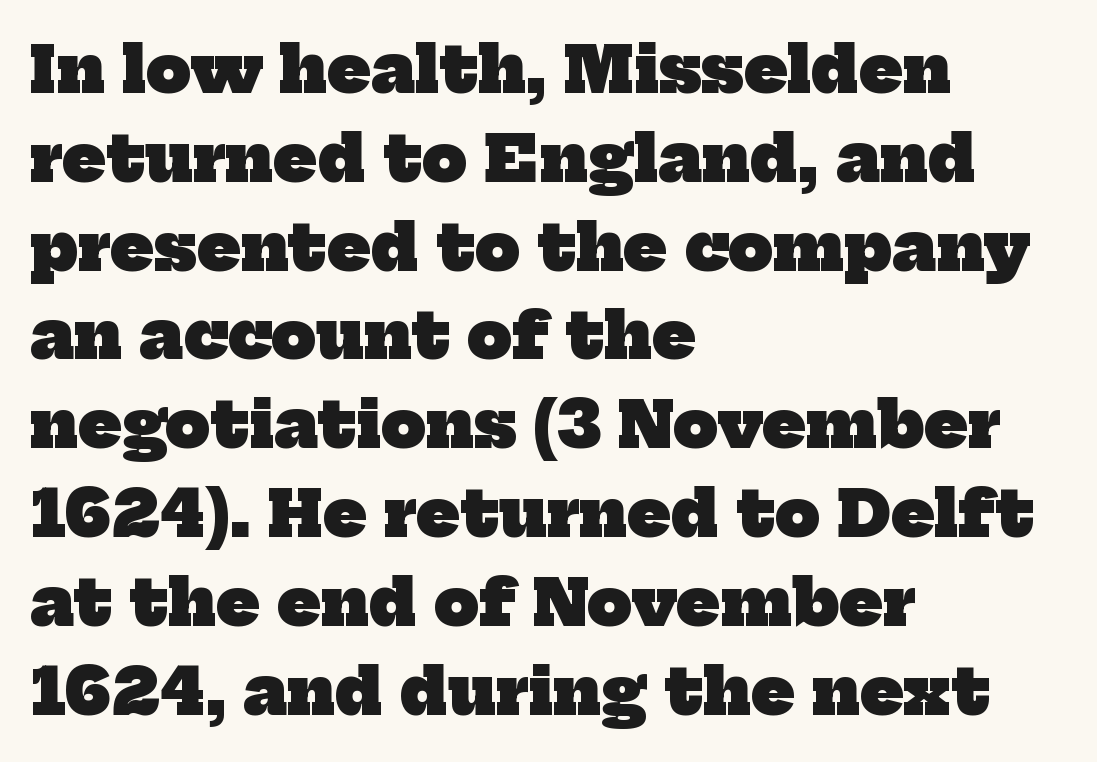
Q: Is the text bold? A: Yes.
Q: Is the typeface a serif or a sans-serif typeface? A: Serif.
Q: Is the text underlined? A: No.
Q: How is the paragraph aligned? A: Left-aligned.
Q: Is the spacing between letters normal or unusually wide? A: Normal.
Q: Is the spacing between lines tight, normal or loose? A: Normal.
Q: Width (condensed, normal, or wide)? A: Normal.
Q: Stroke contrast? A: Low.
Q: x-height? A: Medium.
Q: Monospaced? A: No.
